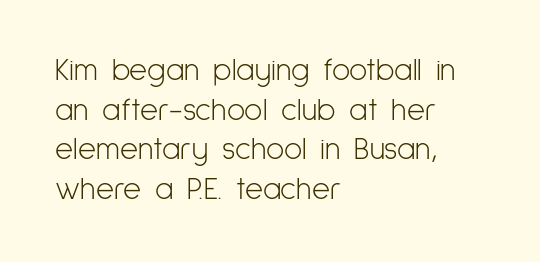
The image shows 31 px light, condensed sans-serif type, upright; set left-aligned, normal line spacing (1.28x), normal letter spacing, not underlined; low stroke contrast and a medium x-height.
